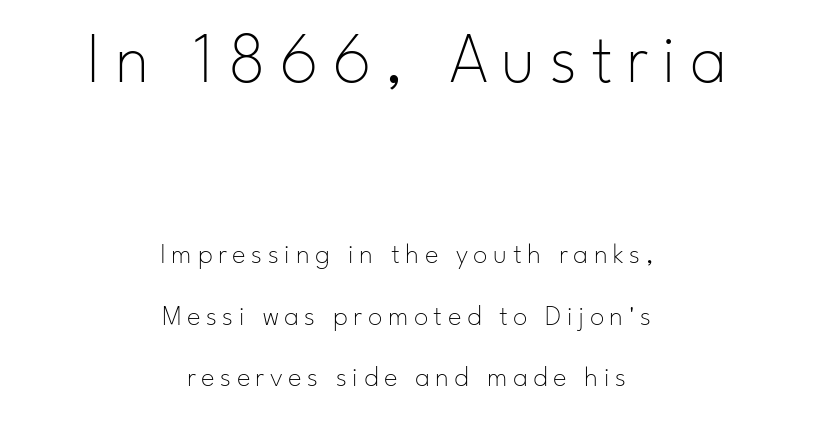
Ascenders rise straight up at ninety degrees. Note: larger setting up top, smaller setting below. Decoration check: the copy has no underline. This block would shrink considerably if given ordinary leading; it's expanded now.
